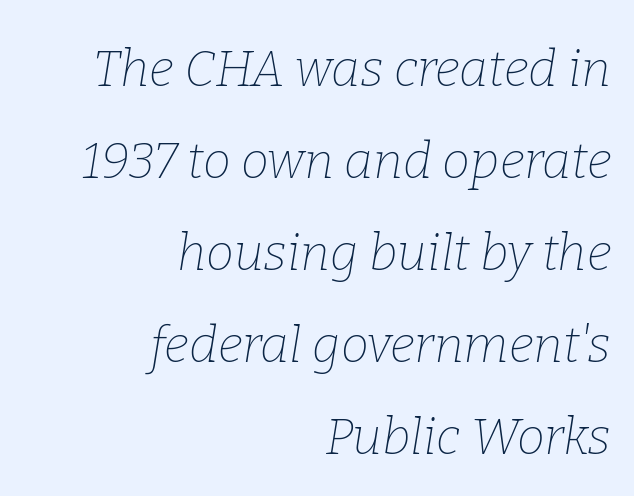
Q: Is the text bold? A: No.
Q: Is the text italic (slanted)? A: Yes, it leans right by about 9 degrees.
Q: Is the typeface a serif or a sans-serif typeface? A: Serif.
Q: Is the text underlined? A: No.
Q: How is the paragraph aligned? A: Right-aligned.
Q: Is the spacing between letters normal or unusually wide? A: Normal.
Q: Width (condensed, normal, or wide)? A: Normal.
Q: Stroke contrast? A: Low.
Q: x-height? A: Medium.
Q: Monospaced? A: No.
